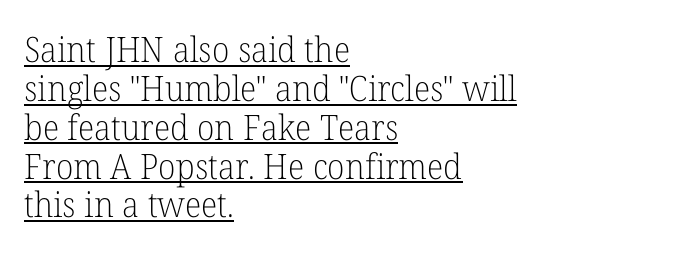
Note the varied advance widths — an 'i' is clearly narrower than an 'm'. Nothing unusual about the tracking: characters are spaced as the font intends. Observe the serifs anchoring each vertical stroke in this sample. Decoration check: the copy is underlined.
